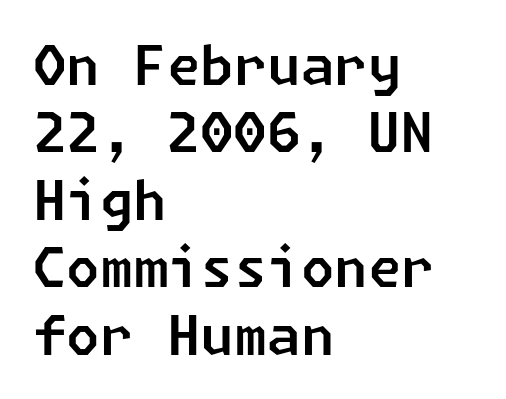
Each word holds together tightly as a unit, with standard inter-letter gaps. Anything drawn beneath the words? Only blank space. Classification — sans serif. The passage is arranged the way most books set body copy — flush left.
